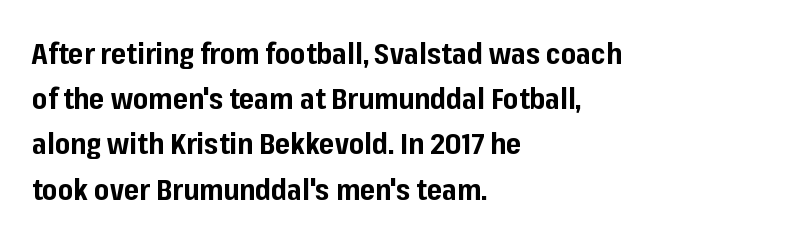
The letters advance in unequal steps, a hallmark of proportional type. The face used here has the dense, thick strokes of a bold. A normal amount of white space separates one row of letters from the next. No italicization has been applied; the sample stays upright. A typesetter would call this zero additional tracking. The gap between lines stays unmarked.
